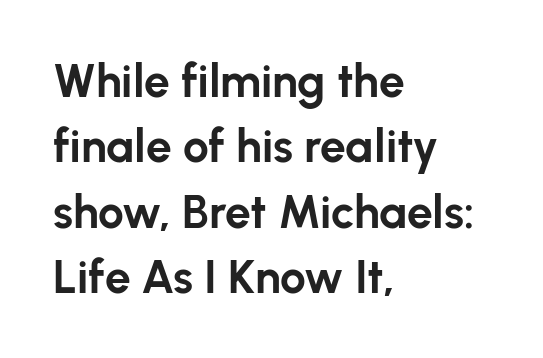
Q: Is the text bold? A: Yes.
Q: Is the text italic (slanted)? A: No, it is upright.
Q: Is the typeface a serif or a sans-serif typeface? A: Sans-serif.
Q: Is the text underlined? A: No.
Q: How is the paragraph aligned? A: Left-aligned.
Q: Is the spacing between letters normal or unusually wide? A: Normal.
Q: Is the spacing between lines tight, normal or loose? A: Normal.
Q: Width (condensed, normal, or wide)? A: Normal.
Q: Stroke contrast? A: Low.
Q: x-height? A: Medium.
Q: Monospaced? A: No.
